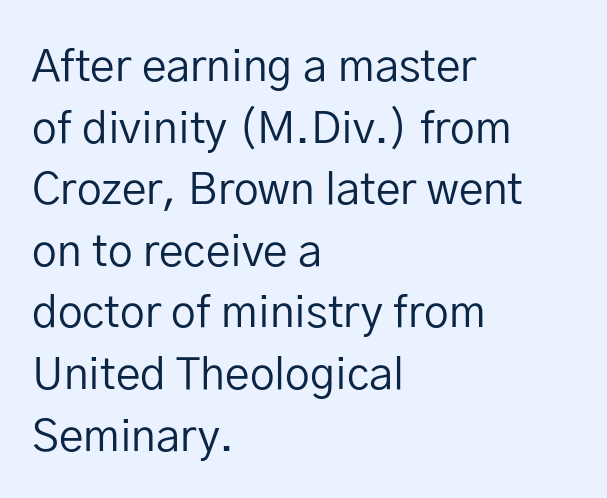
Q: Is the text bold? A: No.
Q: Is the text italic (slanted)? A: No, it is upright.
Q: Is the typeface a serif or a sans-serif typeface? A: Sans-serif.
Q: Is the text underlined? A: No.
Q: How is the paragraph aligned? A: Left-aligned.
Q: Is the spacing between letters normal or unusually wide? A: Normal.
Q: Is the spacing between lines tight, normal or loose? A: Normal.
Q: Width (condensed, normal, or wide)? A: Normal.
Q: Stroke contrast? A: Low.
Q: x-height? A: Medium.
Q: Monospaced? A: No.
